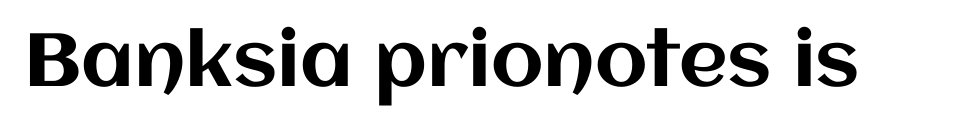
The image shows 75 px text type, upright; set normal letter spacing, not underlined; medium stroke contrast and a large x-height.
